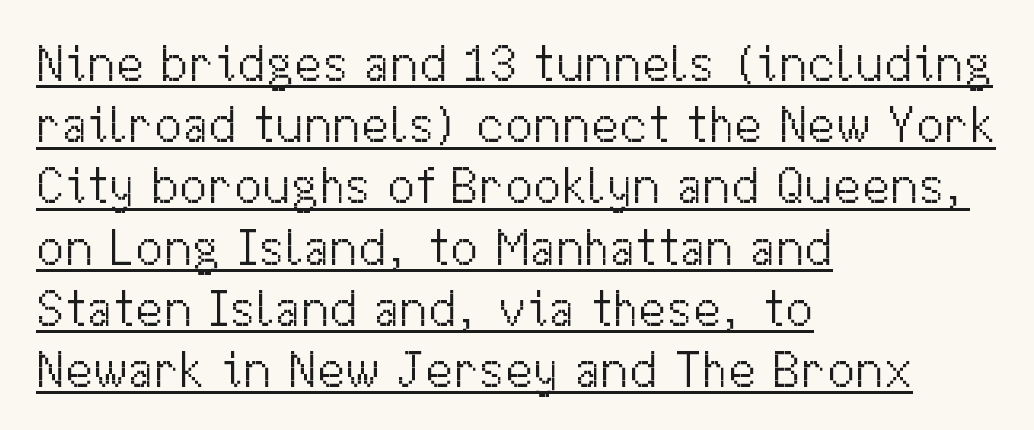
Here the glyphs are tracked normally, forming tight word shapes. Typeset ragged right — the left edge is the straight one. The passage shown is typeset with a sans-serif family. Ordinary non-slanted type is in use.
